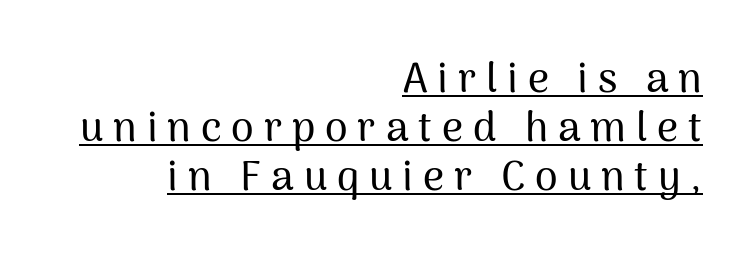
The image shows 41 px sans-serif type, upright; set right-aligned, line spacing 1.2x, unusually wide letter spacing (+0.24 em), underlined; medium stroke contrast and a medium x-height.
